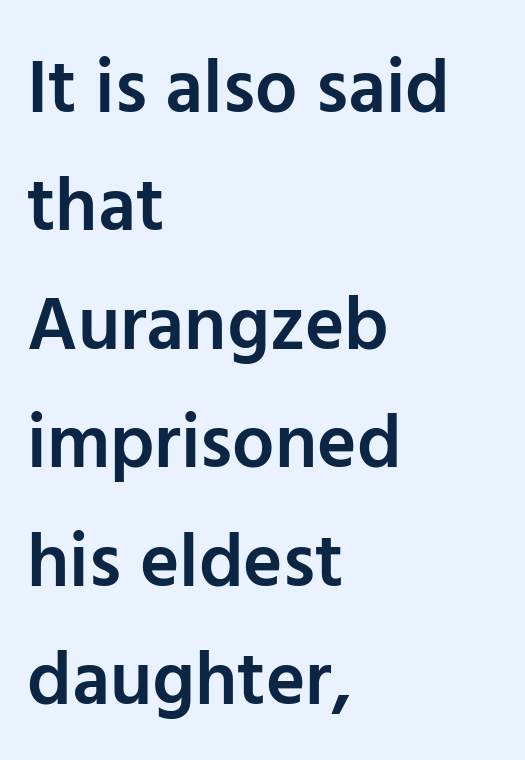
Q: Is the text bold? A: Semi-bold.
Q: Is the text italic (slanted)? A: No, it is upright.
Q: Is the typeface a serif or a sans-serif typeface? A: Sans-serif.
Q: Is the text underlined? A: No.
Q: How is the paragraph aligned? A: Left-aligned.
Q: Is the spacing between letters normal or unusually wide? A: Normal.
Q: Is the spacing between lines tight, normal or loose? A: Normal.
Q: Width (condensed, normal, or wide)? A: Normal.
Q: Stroke contrast? A: Low.
Q: x-height? A: Medium.
Q: Monospaced? A: No.
